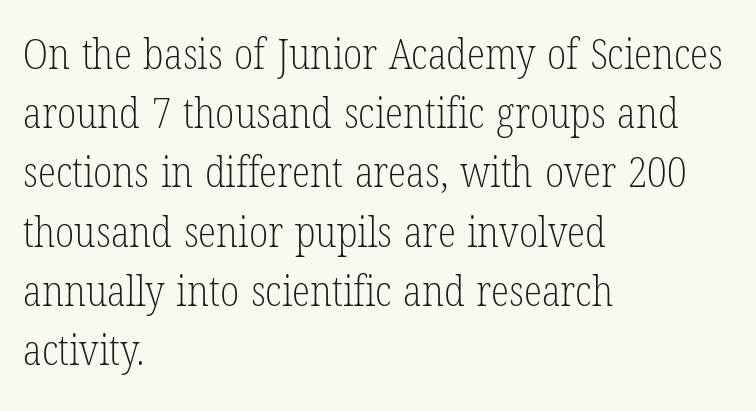
Letter spacing: default. The designer went with a serif here, giving each stem small feet. Letters rest on an invisible, unmarked baseline. You can tell it's not italic because the verticals are truly vertical. The font is comparable to plain body text, perhaps lighter. Each new line begins a customary step beneath the previous one.
